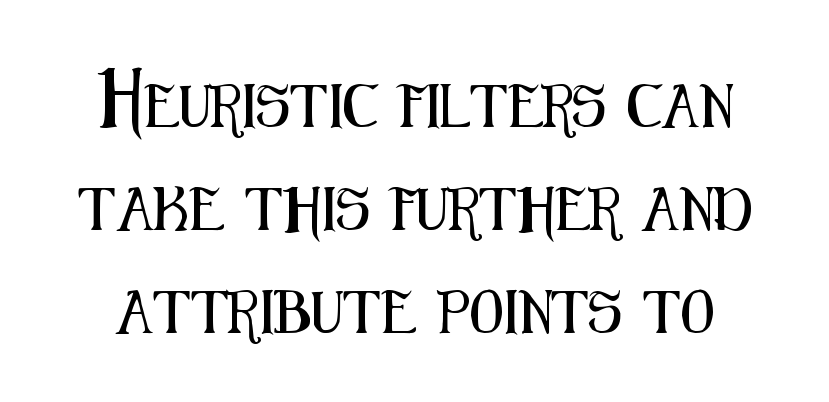
{"italic": "no", "width": "condensed", "stroke_contrast": "medium", "x_height": "medium", "monospaced": "no", "underline": "no", "line_spacing": "loose", "line_spacing_ratio": 2.4, "letter_spacing": "normal", "letter_spacing_em": 0.0, "glyph_px": 43}
